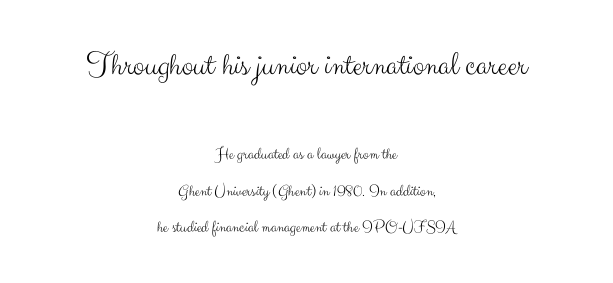
The image shows 34 px light sans-serif type; set centered, loose line spacing (2.15x), normal letter spacing, not underlined; the first (top) block is 2.0x larger; medium stroke contrast and a small x-height.
